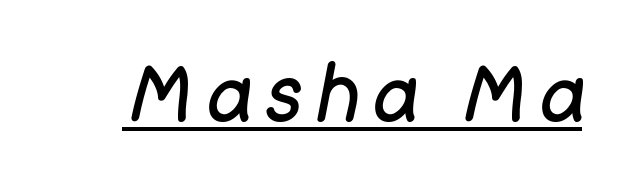
Heaviness? Minimal to ordinary, like unemphasized prose. The glyphs are accompanied by a horizontal stroke just below them. The glyphs look as if they've been sheared to an angle. The face used here is proportionally spaced, like ordinary book or web type.
